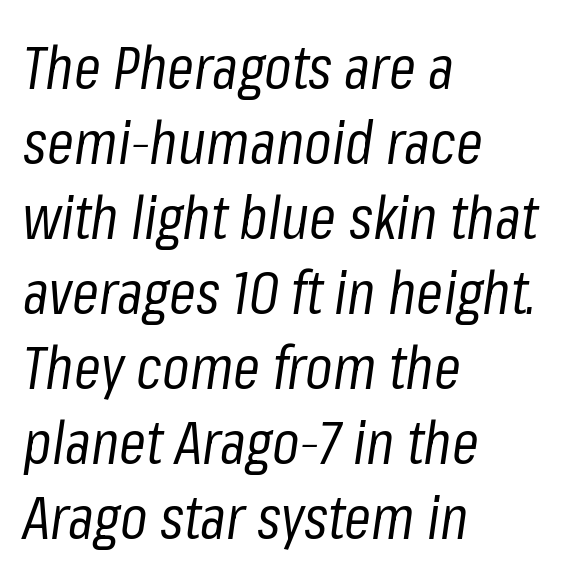
The image shows 61 px regular-weight, condensed type, italic (leaning right); set left-aligned, line spacing 1.23x, normal letter spacing, not underlined; low stroke contrast and a medium x-height.
